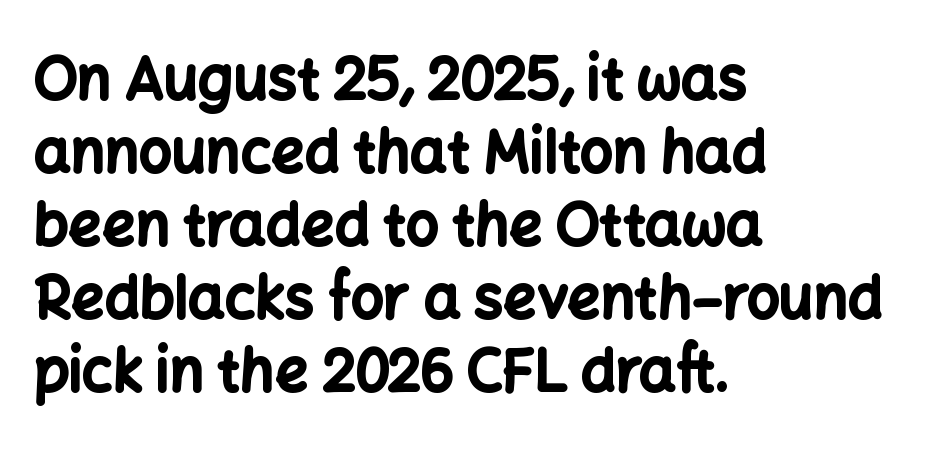
Q: Is the text bold? A: Yes.
Q: Is the text italic (slanted)? A: No, it is upright.
Q: Is the typeface a serif or a sans-serif typeface? A: Sans-serif.
Q: Is the text underlined? A: No.
Q: How is the paragraph aligned? A: Left-aligned.
Q: Is the spacing between letters normal or unusually wide? A: Normal.
Q: Is the spacing between lines tight, normal or loose? A: Normal.
Q: Width (condensed, normal, or wide)? A: Normal.
Q: Stroke contrast? A: Low.
Q: x-height? A: Medium.
Q: Monospaced? A: No.
